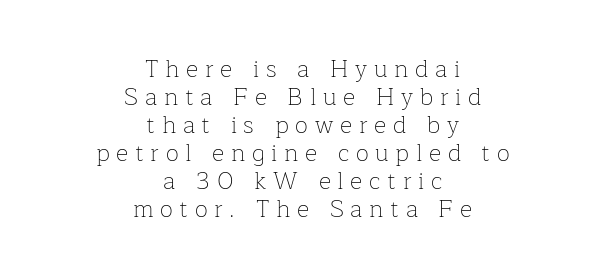
Q: Is the text bold? A: No.
Q: Is the text italic (slanted)? A: No, it is upright.
Q: Is the text underlined? A: No.
Q: How is the paragraph aligned? A: Centered.
Q: Is the spacing between letters normal or unusually wide? A: Unusually wide.
